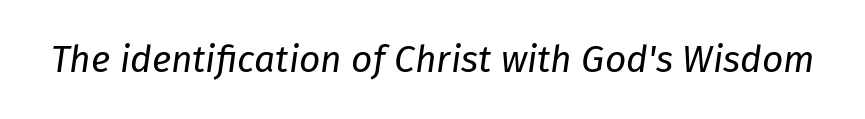
{"italic": "yes", "lean": "right", "slant_degrees": 8, "bold": "no", "weight": "regular", "width": "normal", "stroke_contrast": "low", "x_height": "medium", "monospaced": "no", "underline": "no", "letter_spacing": "normal", "letter_spacing_em": 0.0, "glyph_px": 37}
